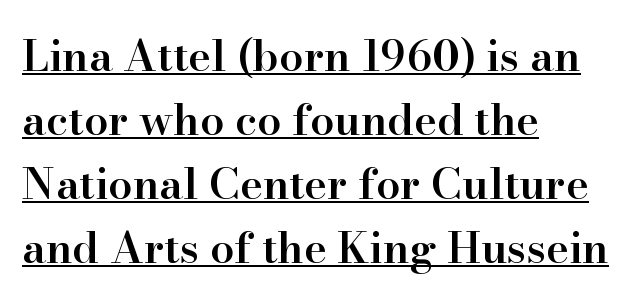
The image shows 43 px semibold serif type, upright; set left-aligned, normal line spacing (1.49x), normal letter spacing, underlined; high stroke contrast and a small x-height.
